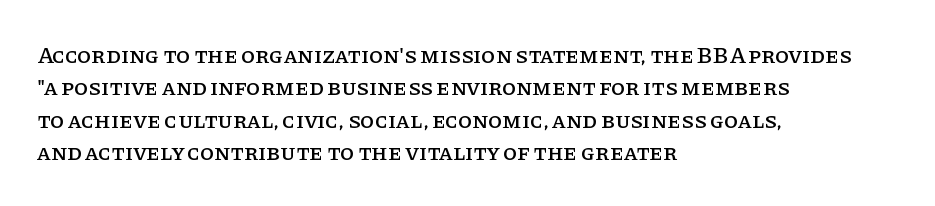
{"italic": "no", "underline": "no", "align": "left", "line_spacing": "normal", "line_spacing_ratio": 1.41, "letter_spacing": "normal", "letter_spacing_em": 0.0, "glyph_px": 23}
